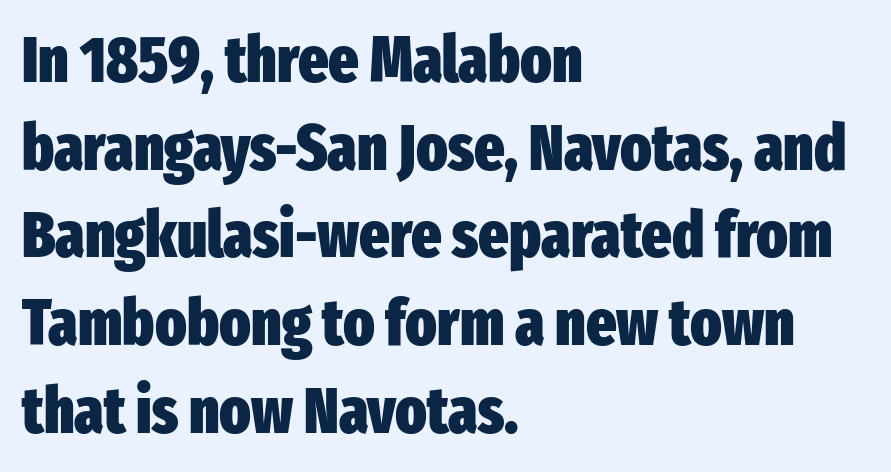
{"serif": "no", "italic": "no", "bold": "yes", "weight": "heavy", "width": "condensed", "stroke_contrast": "low", "x_height": "medium", "monospaced": "no", "underline": "no", "align": "left", "line_spacing": "normal", "line_spacing_ratio": 1.37, "letter_spacing": "normal", "letter_spacing_em": 0.0, "glyph_px": 64}
